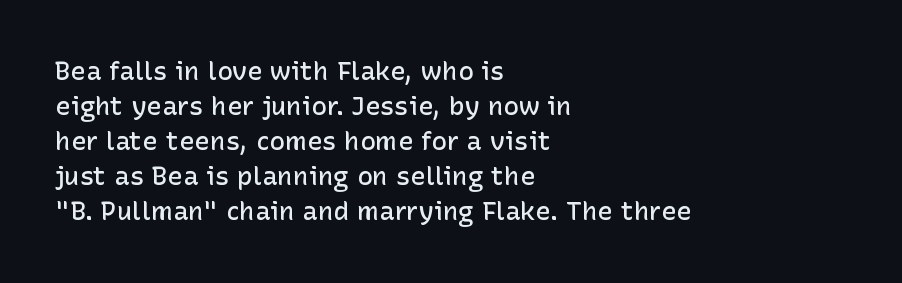
The image shows 26 px text type, upright; set left-aligned, normal line spacing (1.35x), normal letter spacing, not underlined.
